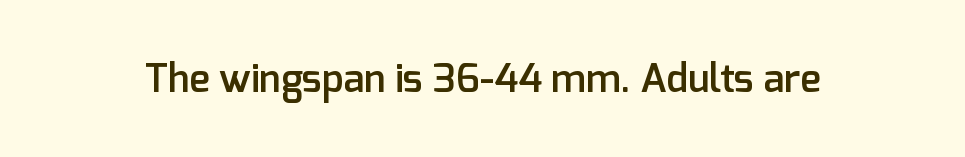
The image shows 39 px semibold sans-serif type, upright; set normal letter spacing, not underlined; low stroke contrast and a medium x-height.
